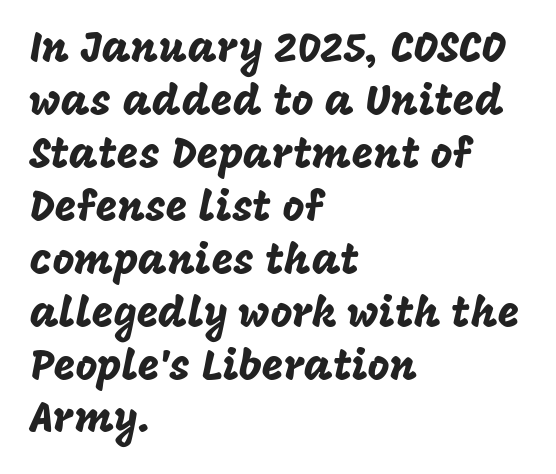
{"serif": "no", "width": "normal", "stroke_contrast": "low", "x_height": "large", "monospaced": "no", "underline": "no", "align": "left", "line_spacing": "normal", "line_spacing_ratio": 1.26, "letter_spacing": "normal", "letter_spacing_em": 0.0, "glyph_px": 42}
